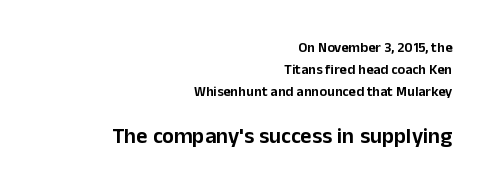
The image shows 22 px text type, upright; set right-aligned, normal line spacing (1.57x), normal letter spacing, not underlined; the second (bottom) block is 1.57x larger.
